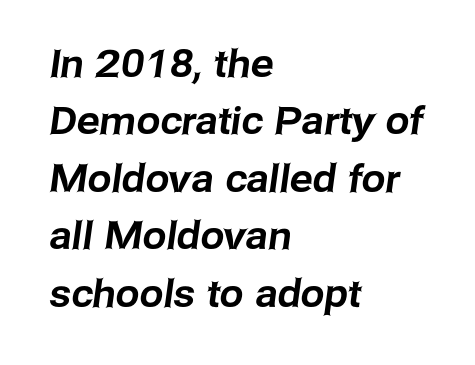
{"serif": "no", "width": "normal", "stroke_contrast": "low", "x_height": "medium", "monospaced": "no", "underline": "no", "align": "left", "line_spacing": "normal", "line_spacing_ratio": 1.51, "letter_spacing": "normal", "letter_spacing_em": 0.0, "glyph_px": 38}
